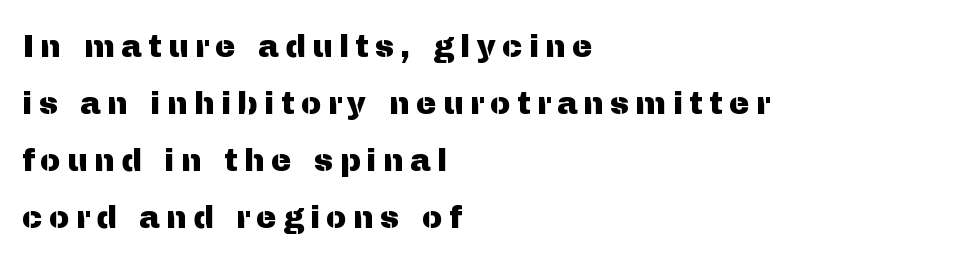
{"serif": "no", "italic": "no", "width": "normal", "stroke_contrast": "medium", "x_height": "medium", "monospaced": "no", "underline": "no", "align": "left", "line_spacing_ratio": 1.84, "letter_spacing": "wide", "letter_spacing_em": 0.2, "glyph_px": 31}
